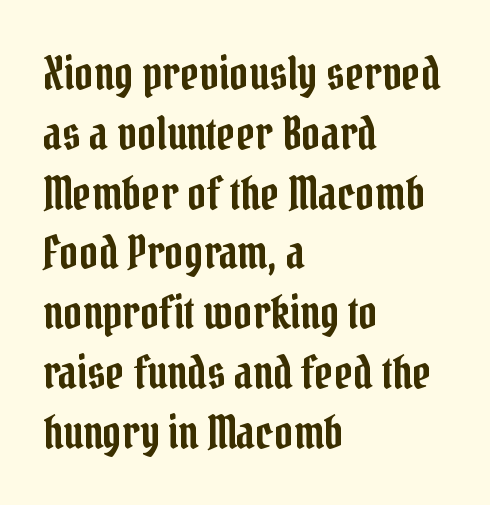
Q: Is the text italic (slanted)? A: No, it is upright.
Q: Is the typeface a serif or a sans-serif typeface? A: Serif.
Q: Is the text underlined? A: No.
Q: How is the paragraph aligned? A: Left-aligned.
Q: Is the spacing between letters normal or unusually wide? A: Normal.
Q: Is the spacing between lines tight, normal or loose? A: Normal.
Q: Width (condensed, normal, or wide)? A: Condensed.
Q: Stroke contrast? A: Low.
Q: x-height? A: Medium.
Q: Monospaced? A: No.
